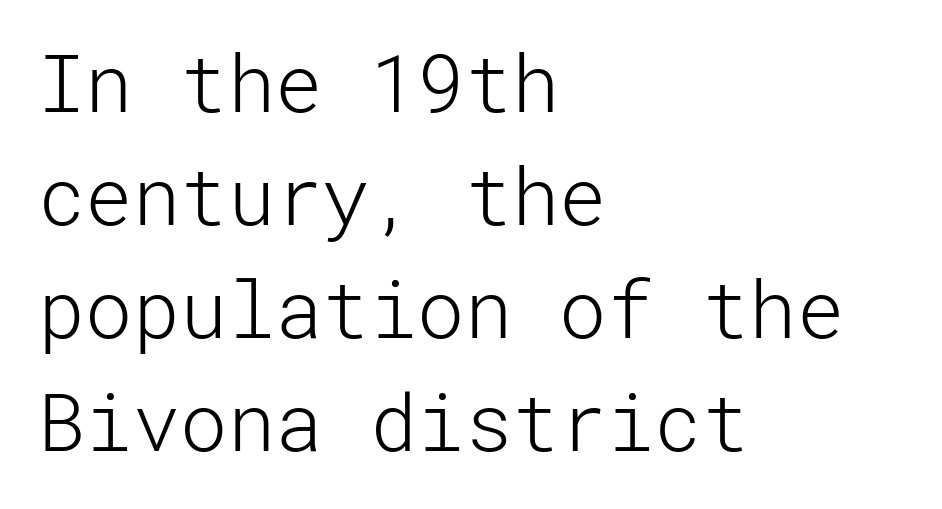
Underline: absent. The typeface has the unassuming heft of standard copy or less. Vertically, the passage feels balanced, rows spaced as you'd expect. Nothing sits at the stroke ends, so this counts as sans-serif.
